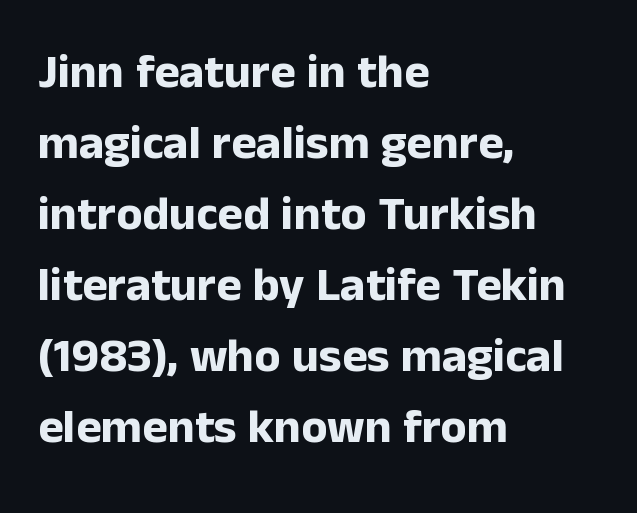
Serif or sans? Sans — the stroke terminals are bare. Plain, unruled lines of type. Stroke thickness is high; the sample reads as a true bold. In terms of posture, this sample is upright. The rendering uses a moderate line-height, typical for paragraphs.
